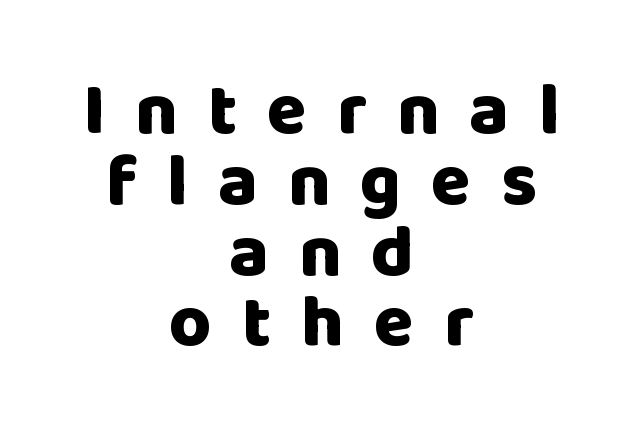
The letters stand upright; this is a roman face. Type style note: lacks serifs. Substantial extra tracking has been applied to these lines. Compared with an ordinary text face, these strokes are far heavier — a full bold.
